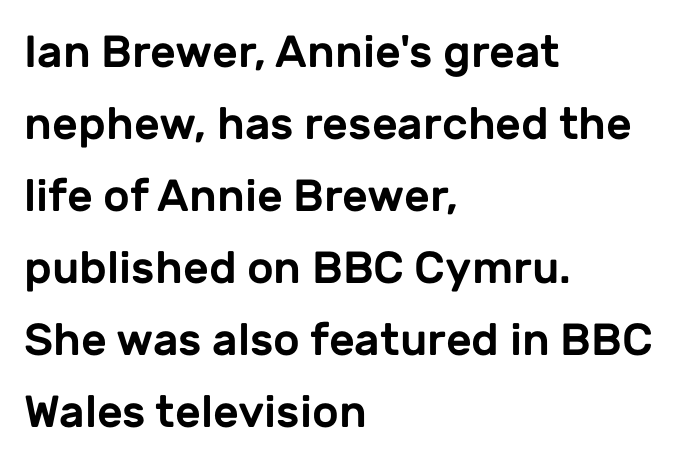
Every stem runs plumb, perpendicular to the baseline. Clear beneath every line of the passage. Regarding serifs, this sample does without them. Notice how descenders clear the ascenders below comfortably — that's standard leading. In CSS terms this would be text-align: left. Tracking value appears to be zero — textbook default spacing.
